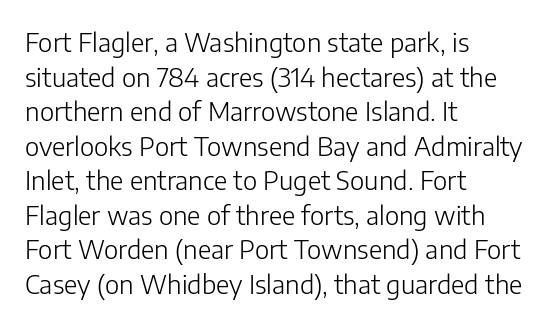
No chunkiness to these letters — they're not bold. A classic flush-left, rag-right setting is used for this passage. One glance says typical: line gaps are just what's usual. The letters sit at their default tracking, neither squeezed nor spread.
